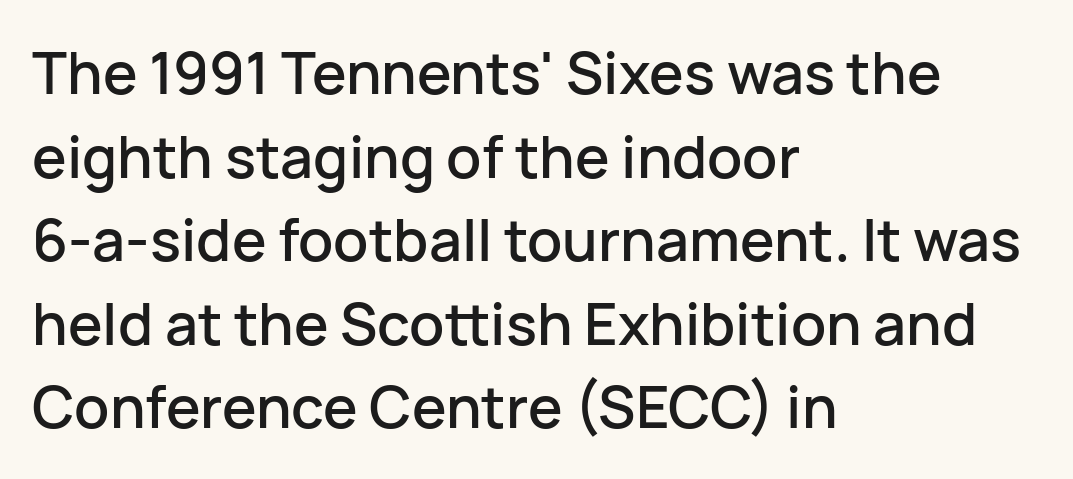
The passage is arranged the way most books set body copy — flush left. Is this a fixed-width face? No — the glyphs have proportional, varying widths. The vertical gap from one line to the next is medium. Check where the strokes stop: nothing finishes them off — pure sans.
